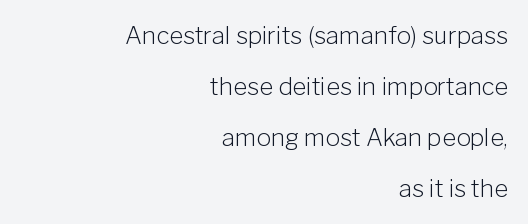
A bare baseline throughout the passage. These lines are set flush right with a ragged left edge. Baseline-to-baseline distance is far greater than the letter height. The letterforms sit shoulder to shoulder at normal distance. The typesetting does not lean heavy: it is not bold. The lettering holds an erect, upright posture throughout.
